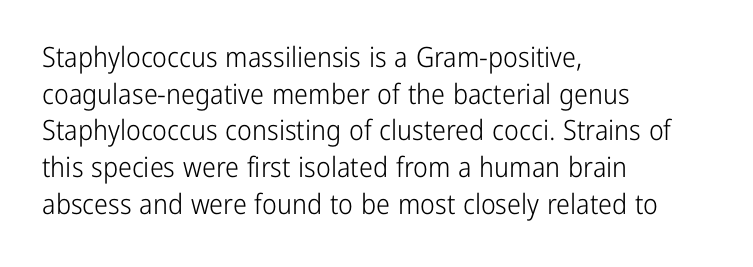
The letters advance in unequal steps, a hallmark of proportional type. Stems here are at most as thick as an everyday book face. The rendering anchors every line to the left-hand side. This is roman type, the default non-slanted kind.
